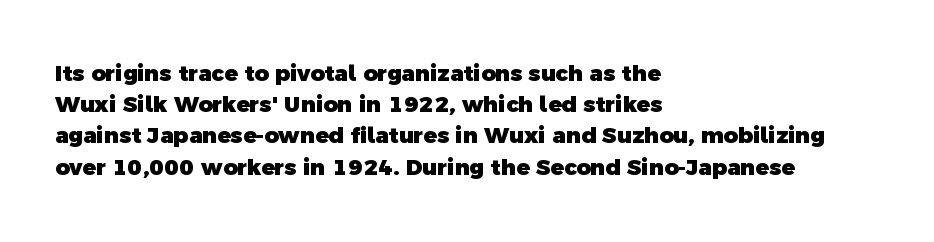
{"bold": "yes", "underline": "no", "align": "left", "line_spacing": "normal", "line_spacing_ratio": 1.42, "letter_spacing": "normal", "letter_spacing_em": 0.0, "glyph_px": 22}
